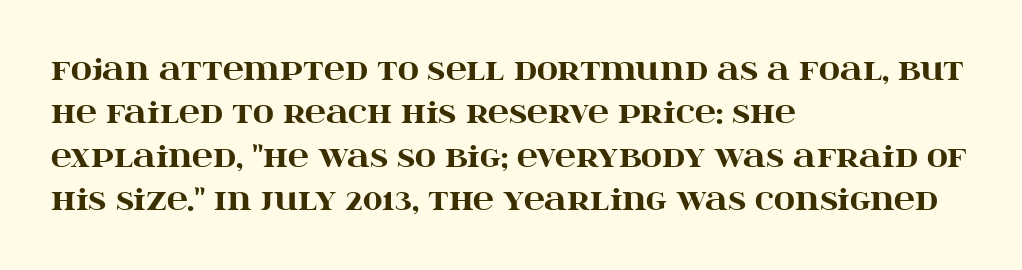
{"serif": "yes", "italic": "no", "bold": "yes", "weight": "heavy", "width": "wide", "stroke_contrast": "high", "x_height": "large", "monospaced": "no", "underline": "no", "align": "left", "line_spacing": "normal", "line_spacing_ratio": 1.5, "letter_spacing": "normal", "letter_spacing_em": 0.0, "glyph_px": 29}
